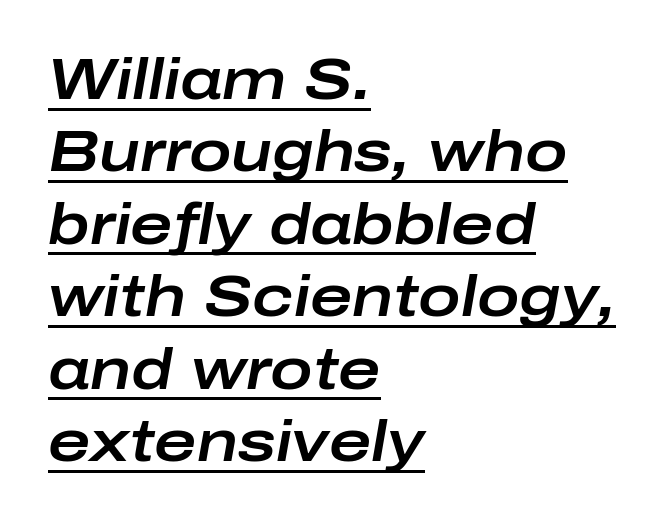
Q: Is the text italic (slanted)? A: Yes, it leans right by about 10 degrees.
Q: Is the text underlined? A: Yes.
Q: How is the paragraph aligned? A: Left-aligned.
Q: Is the spacing between letters normal or unusually wide? A: Normal.
Q: Is the spacing between lines tight, normal or loose? A: Normal.
Q: Width (condensed, normal, or wide)? A: Wide.
Q: Stroke contrast? A: Low.
Q: x-height? A: Medium.
Q: Monospaced? A: No.
